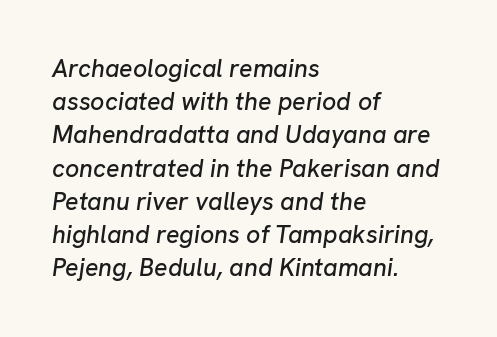
Q: Is the text italic (slanted)? A: Yes, it leans right by about 8 degrees.
Q: Is the text underlined? A: No.
Q: How is the paragraph aligned? A: Left-aligned.
Q: Is the spacing between letters normal or unusually wide? A: Normal.
Q: Is the spacing between lines tight, normal or loose? A: Normal.
